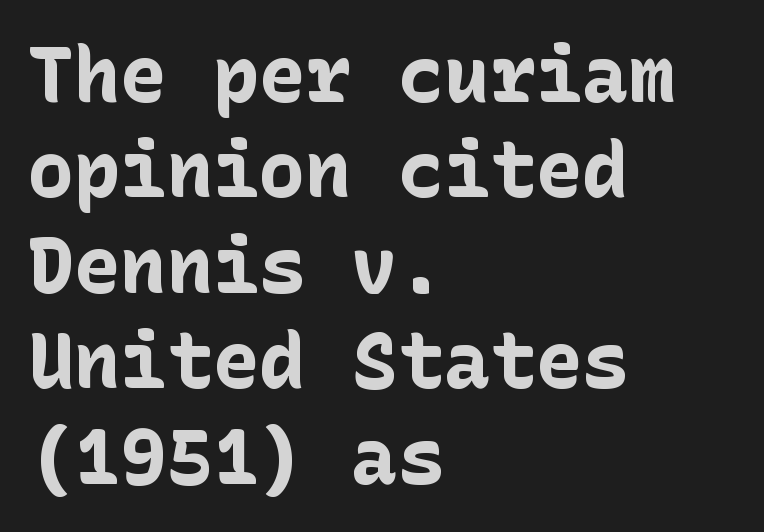
{"serif": "no", "italic": "no", "bold": "yes", "weight": "bold", "width": "normal", "stroke_contrast": "low", "x_height": "medium", "underline": "no", "align": "left", "line_spacing_ratio": 1.24, "letter_spacing": "normal", "letter_spacing_em": 0.0, "glyph_px": 77}
